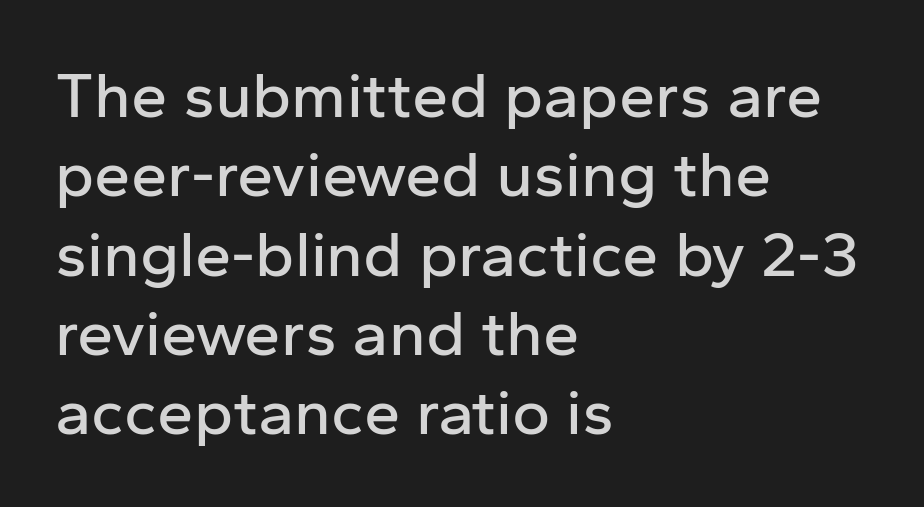
The image shows 65 px sans-serif type, upright; set left-aligned, line spacing 1.22x, normal letter spacing, not underlined; low stroke contrast and a medium x-height.
